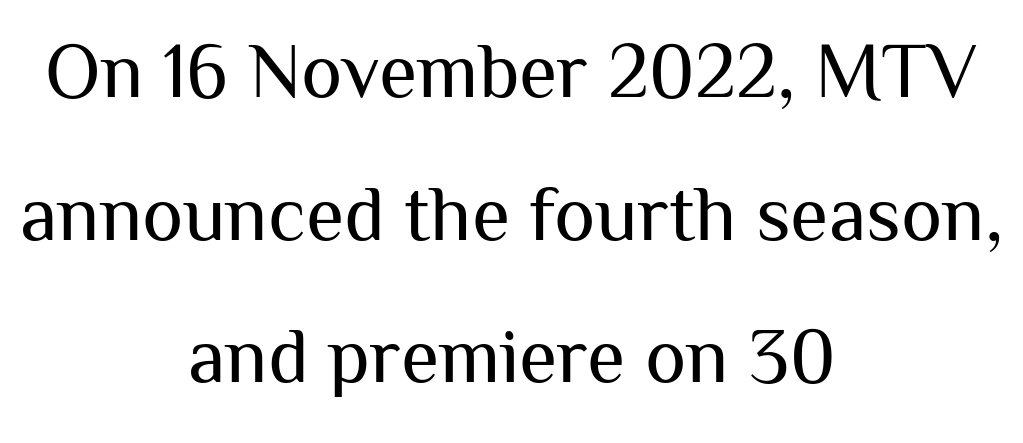
The image shows 78 px regular-weight sans-serif type, upright; set centered, line spacing 1.83x, normal letter spacing, not underlined; medium stroke contrast and a medium x-height.
